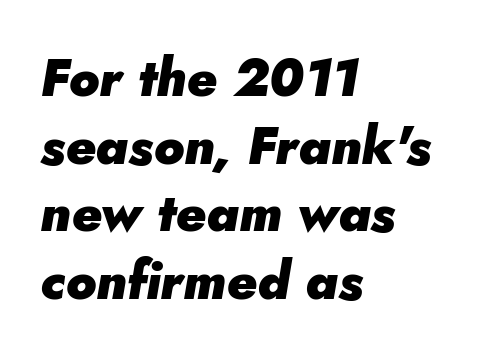
Honestly, the row spacing looks completely unremarkable. Looks like regular typesetting: each glyph gets only the width it needs. Glance below the letters and you will spot only blank space. The lines are quadded left. Glyph-to-glyph distance matches everyday printed text.
